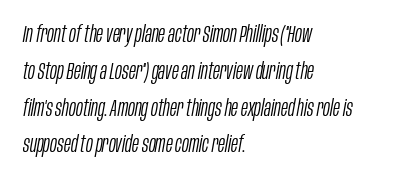
The image shows 23 px text type, italic (leaning right); set left-aligned, normal line spacing (1.6x), normal letter spacing, not underlined.
